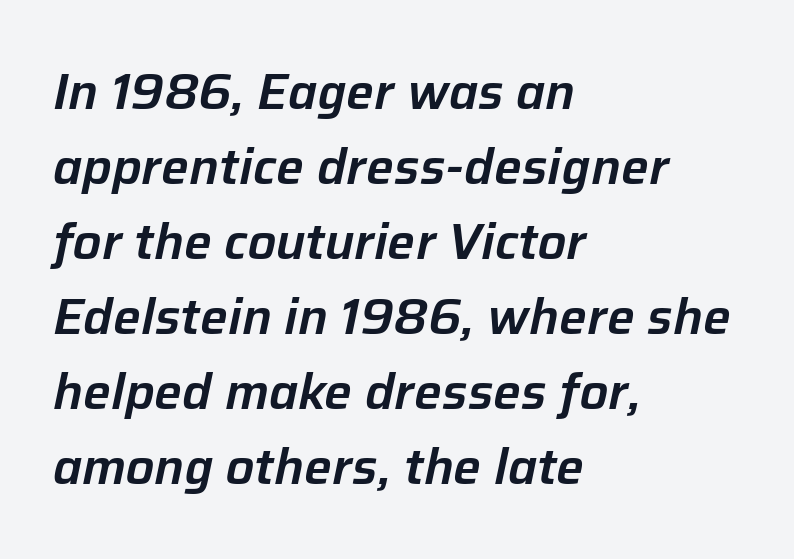
{"italic": "yes", "lean": "right", "slant_degrees": 12, "width": "normal", "stroke_contrast": "low", "x_height": "medium", "monospaced": "no", "underline": "no", "align": "left", "line_spacing": "normal", "line_spacing_ratio": 1.53, "letter_spacing": "normal", "letter_spacing_em": 0.0, "glyph_px": 49}
